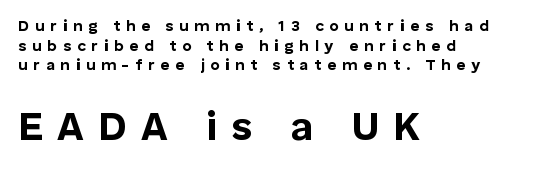
The image shows 40 px bold sans-serif type, upright; set left-aligned, line spacing 1.23x, unusually wide letter spacing (+0.35 em), not underlined; the second (bottom) block is 2.5x larger; low stroke contrast and a medium x-height.
